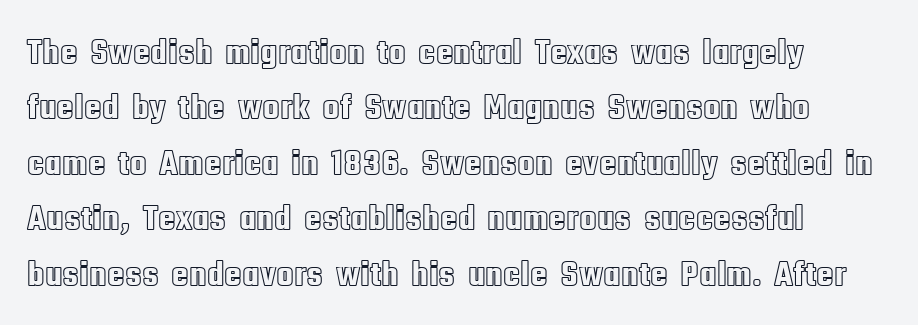
{"italic": "no", "width": "condensed", "x_height": "large", "monospaced": "no", "underline": "no", "align": "left", "line_spacing": "normal", "line_spacing_ratio": 1.54, "letter_spacing": "normal", "letter_spacing_em": 0.0, "glyph_px": 36}
